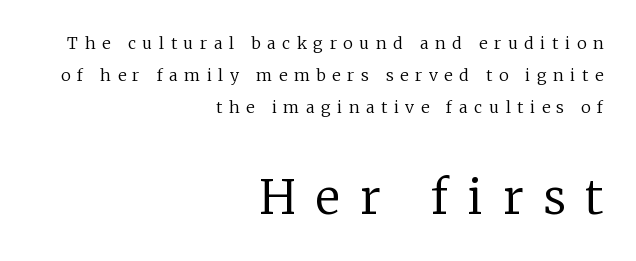
Airy leading. Reading top to bottom, the characters get bigger at the block break. In CSS terms this would be text-align: right. Type without underlining. The type sits square on the baseline with zero lean.
